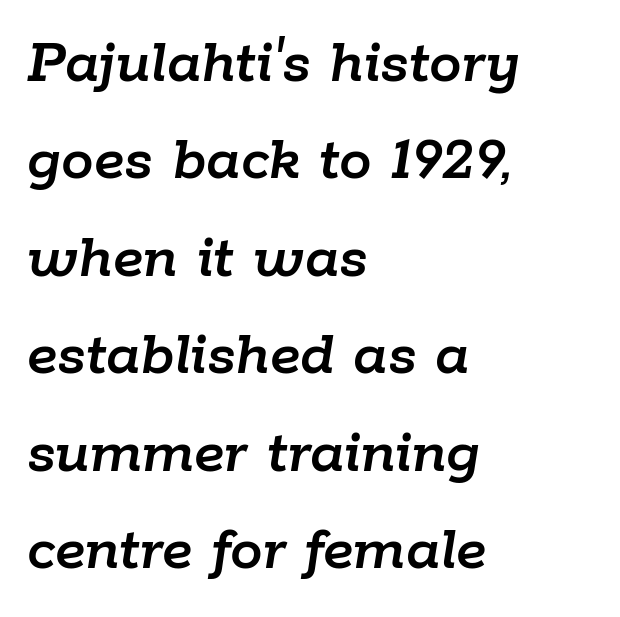
Line beginnings align vertically; line endings do not. Each letter keeps its own natural width here, so spacing adapts to shape. How would I describe the line gaps? Plain and ordinary. Compared with typical body copy, the letter spacing here is the same.
